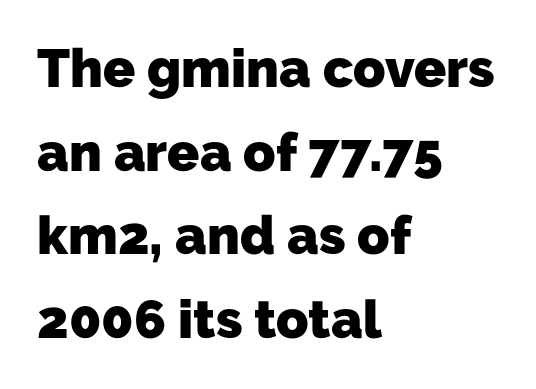
{"serif": "no", "bold": "yes", "weight": "heavy", "width": "normal", "stroke_contrast": "low", "x_height": "medium", "monospaced": "no", "underline": "no", "align": "left", "line_spacing": "normal", "line_spacing_ratio": 1.58, "letter_spacing": "normal", "letter_spacing_em": 0.0, "glyph_px": 53}
